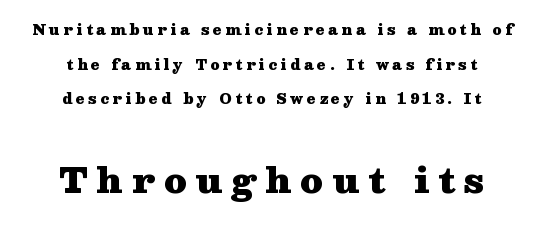
The image shows 35 px heavy, wide serif type, upright; set centered, loose line spacing (2.47x), unusually wide letter spacing (+0.26 em), not underlined; the second (bottom) block is 2.5x larger; medium stroke contrast and a medium x-height.
